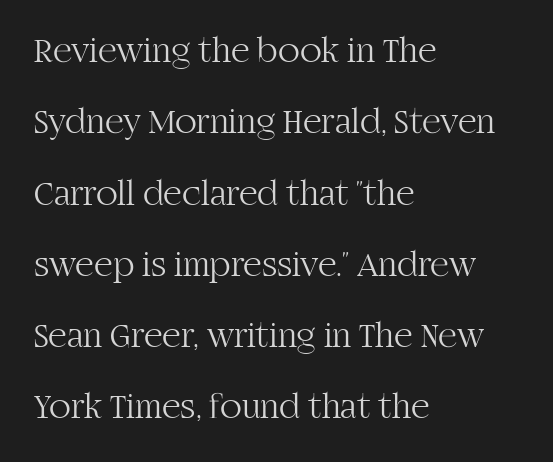
{"serif": "yes", "italic": "no", "bold": "no", "weight": "light", "width": "normal", "stroke_contrast": "high", "x_height": "large", "monospaced": "no", "underline": "no", "align": "left", "line_spacing": "loose", "line_spacing_ratio": 1.98, "letter_spacing": "normal", "letter_spacing_em": 0.0, "glyph_px": 36}
